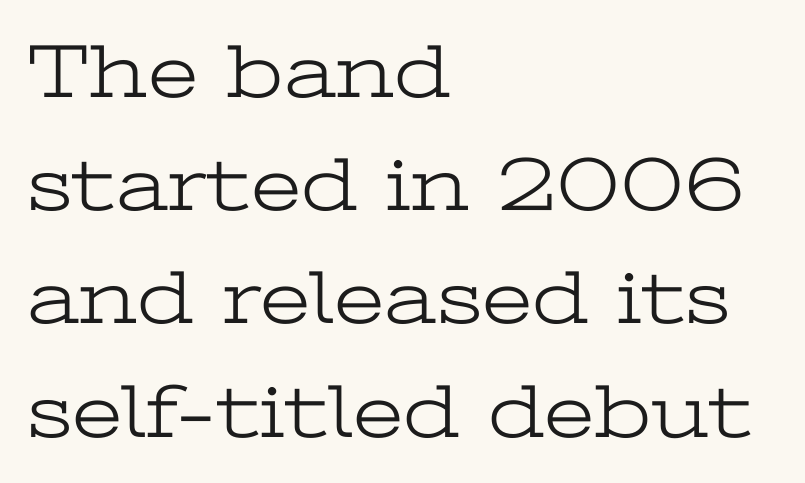
Italic? Not at all — the glyphs are vertical. The letterforms sit at book weight or below. The passage shown stacks its lines at a standard gap. Students, note that the glyphs here touch the page at normal intervals. These lines are set flush left with a ragged right edge. The face used here is proportionally spaced, like ordinary book or web type.
